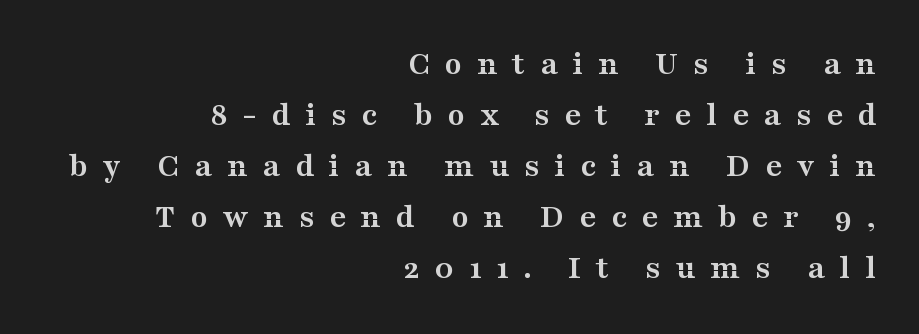
Q: Is the text bold? A: Yes.
Q: Is the text italic (slanted)? A: No, it is upright.
Q: Is the typeface a serif or a sans-serif typeface? A: Serif.
Q: Is the text underlined? A: No.
Q: How is the paragraph aligned? A: Right-aligned.
Q: Is the spacing between letters normal or unusually wide? A: Unusually wide.
Q: Is the spacing between lines tight, normal or loose? A: Normal.
Q: Width (condensed, normal, or wide)? A: Wide.
Q: Stroke contrast? A: Medium.
Q: x-height? A: Medium.
Q: Monospaced? A: No.
